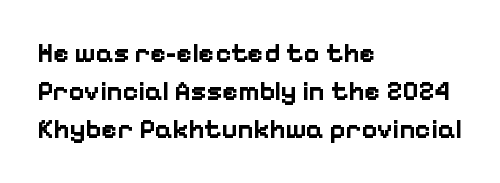
The image shows 27 px bold type, upright; set left-aligned, normal line spacing (1.4x), normal letter spacing, not underlined.
